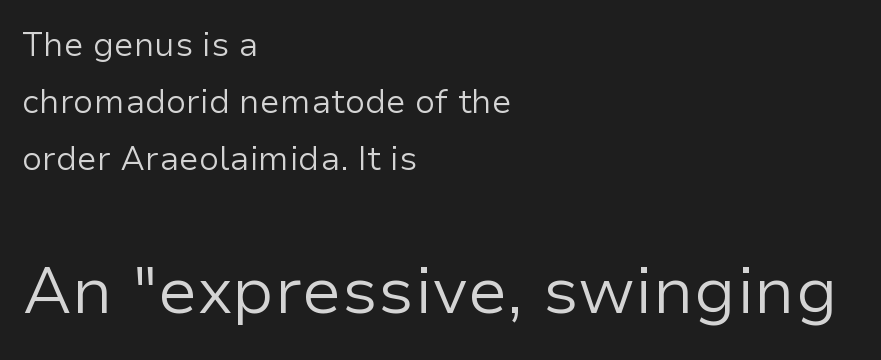
{"serif": "no", "italic": "no", "bold": "no", "weight": "regular", "width": "normal", "stroke_contrast": "low", "x_height": "medium", "monospaced": "no", "underline": "no", "align": "left", "line_spacing_ratio": 1.73, "letter_spacing": "normal", "letter_spacing_em": 0.0, "larger_block": "second", "size_ratio": 2.0, "glyph_px": 66}
